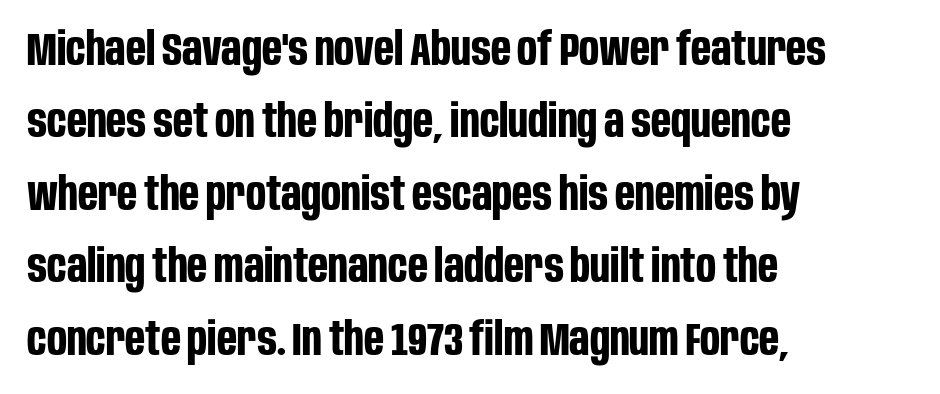
Q: Is the text bold? A: Yes.
Q: Is the text italic (slanted)? A: No, it is upright.
Q: Is the typeface a serif or a sans-serif typeface? A: Sans-serif.
Q: Is the text underlined? A: No.
Q: How is the paragraph aligned? A: Left-aligned.
Q: Is the spacing between letters normal or unusually wide? A: Normal.
Q: Is the spacing between lines tight, normal or loose? A: Normal.
Q: Width (condensed, normal, or wide)? A: Condensed.
Q: Stroke contrast? A: Low.
Q: x-height? A: Large.
Q: Monospaced? A: No.
